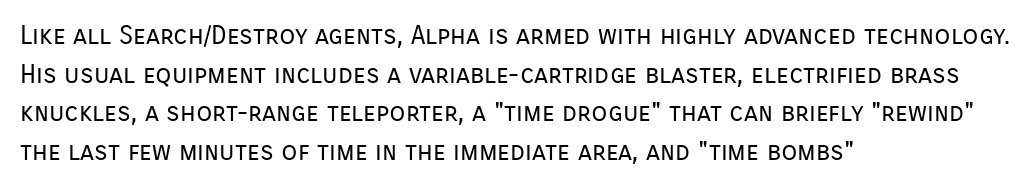
Posture: vertical. The weight tops out at a normal text grade. Words appear dense and cohesive because spacing is normal. If you drew a ruler down the left edge, every line would touch it. Line spacing here is normal. Underline: absent.
